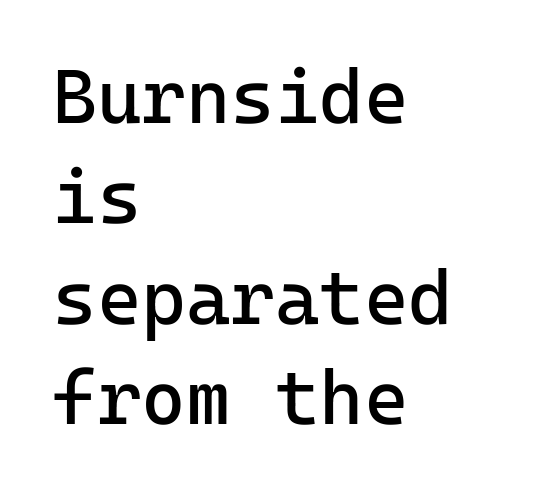
{"serif": "no", "italic": "no", "bold": "no", "weight": "regular", "width": "normal", "stroke_contrast": "low", "x_height": "medium", "monospaced": "yes", "underline": "no", "align": "left", "line_spacing": "normal", "line_spacing_ratio": 1.32, "letter_spacing": "normal", "letter_spacing_em": 0.0, "glyph_px": 76}
